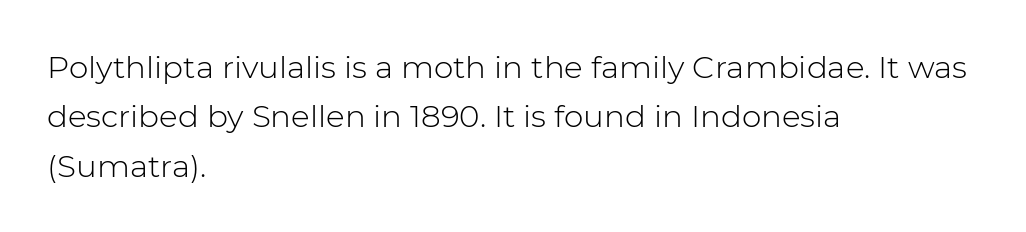
Tracking here is standard; glyphs follow each other at the usual distance. Unbolded letterforms with no extra heft. Serifs: no, the terminals of the letterforms are clean. Leading matches the norm, producing a regular column. This rendering uses left alignment, leaving the right contour irregular. Clear beneath every line of the passage.
